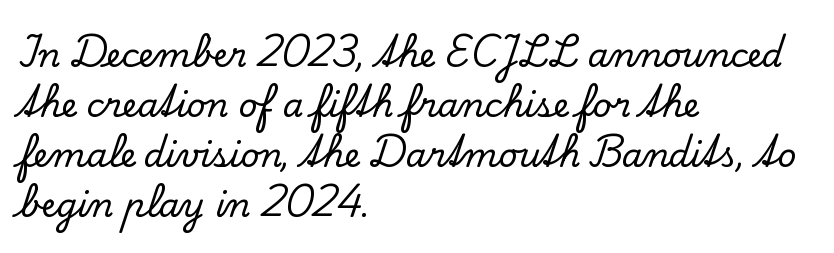
The image shows 33 px serif type; set left-aligned, normal line spacing (1.52x), normal letter spacing, not underlined; low stroke contrast and a small x-height.
